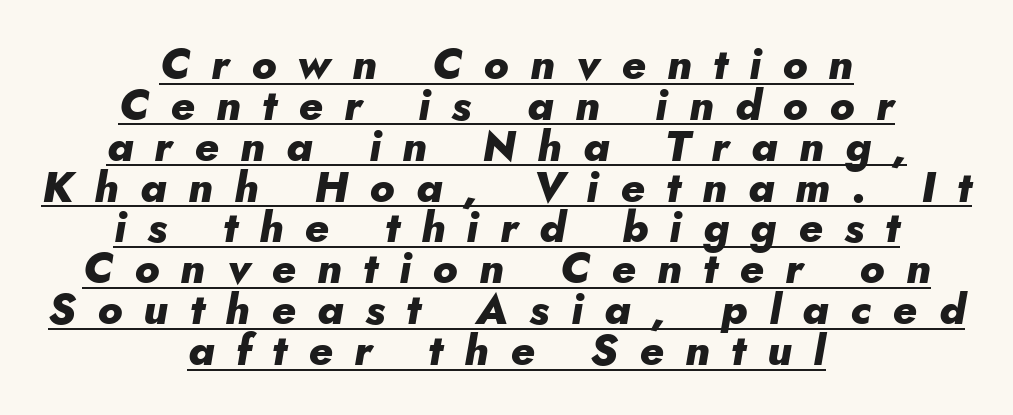
{"italic": "yes", "lean": "right", "slant_degrees": 10, "bold": "yes", "weight": "heavy", "width": "normal", "stroke_contrast": "low", "x_height": "small", "monospaced": "no", "underline": "yes", "align": "center", "line_spacing": "tight", "line_spacing_ratio": 0.95, "letter_spacing": "wide", "letter_spacing_em": 0.5, "glyph_px": 43}
